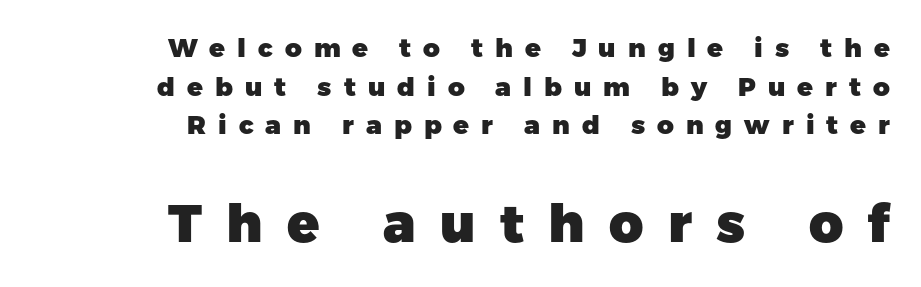
{"serif": "no", "italic": "no", "bold": "yes", "weight": "heavy", "width": "normal", "stroke_contrast": "low", "x_height": "medium", "monospaced": "no", "underline": "no", "align": "right", "line_spacing": "normal", "line_spacing_ratio": 1.49, "letter_spacing": "wide", "letter_spacing_em": 0.46, "larger_block": "second", "size_ratio": 2.04, "glyph_px": 53}
